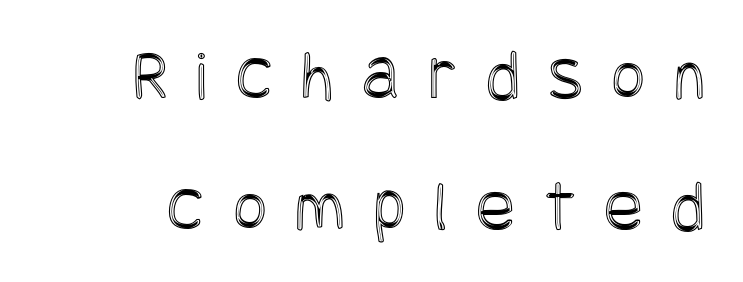
Q: Is the text italic (slanted)? A: No, it is upright.
Q: Is the text underlined? A: No.
Q: Is the spacing between letters normal or unusually wide? A: Unusually wide.
Q: Width (condensed, normal, or wide)? A: Condensed.
Q: x-height? A: Large.
